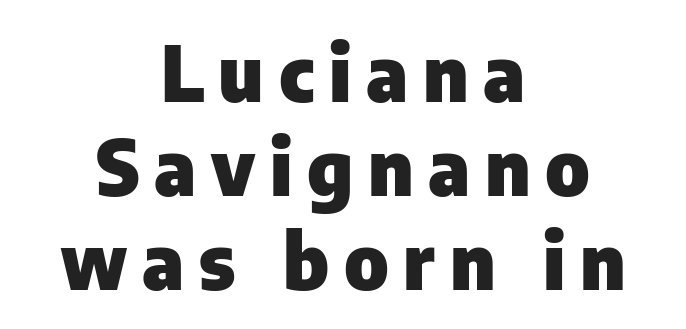
{"serif": "no", "italic": "no", "bold": "yes", "weight": "heavy", "width": "normal", "stroke_contrast": "low", "x_height": "medium", "monospaced": "no", "underline": "no", "align": "center", "line_spacing_ratio": 1.22, "glyph_px": 77}
